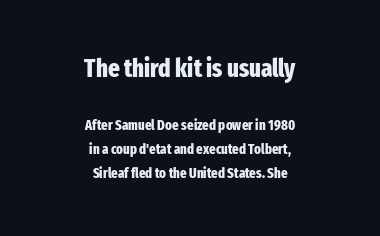
Underline: absent. These lines carry a lot of weight — the face is fully bold. Tall strokes in this sample are plumb rather than angled. Bigger letters appear in the top chunk; the bottom chunk is reduced.
